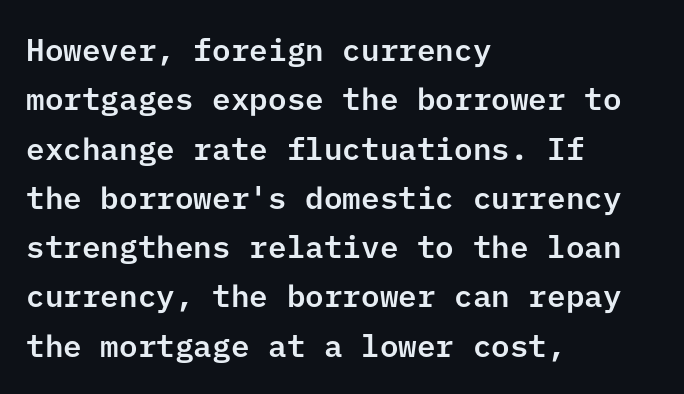
One-word summary of the alignment: left. The lines sit at an ordinary, default distance from one another. A sans-serif font was chosen for this passage. The space beneath each line is pristine and unruled. What stands out about the letter spacing? Nothing — it is the standard amount.
